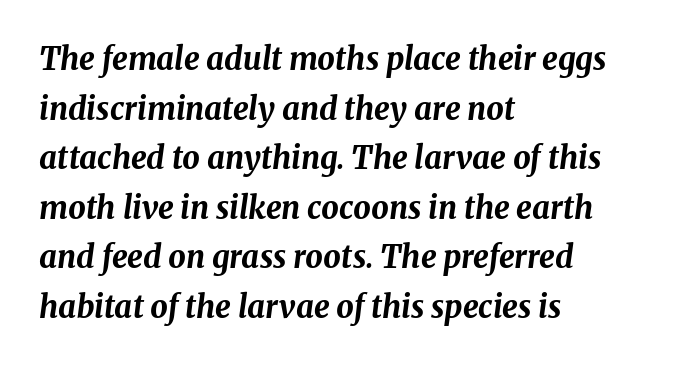
{"italic": "yes", "lean": "right", "slant_degrees": 8, "bold": "yes", "weight": "bold", "width": "normal", "stroke_contrast": "medium", "x_height": "medium", "monospaced": "no", "underline": "no", "align": "left", "line_spacing": "normal", "line_spacing_ratio": 1.6, "letter_spacing": "normal", "letter_spacing_em": 0.0, "glyph_px": 31}
